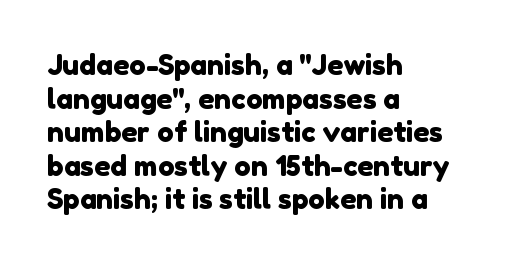
The text block is weighted toward the left margin, trailing off unevenly rightward. Examine the stroke ends and you'll find no serifs. The specimen omits any rule beneath the text block's lines. There is no visible air inserted between adjacent glyphs. The face used here is proportionally spaced, like ordinary book or web type.
